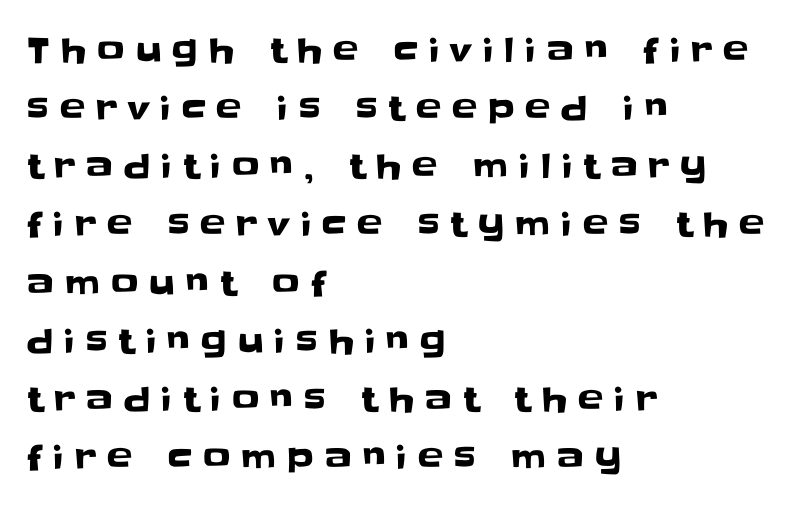
Q: Is the text italic (slanted)? A: No, it is upright.
Q: Is the typeface a serif or a sans-serif typeface? A: Sans-serif.
Q: Is the text underlined? A: No.
Q: How is the paragraph aligned? A: Left-aligned.
Q: Is the spacing between letters normal or unusually wide? A: Unusually wide.
Q: Width (condensed, normal, or wide)? A: Normal.
Q: Stroke contrast? A: Low.
Q: x-height? A: Large.
Q: Monospaced? A: No.
